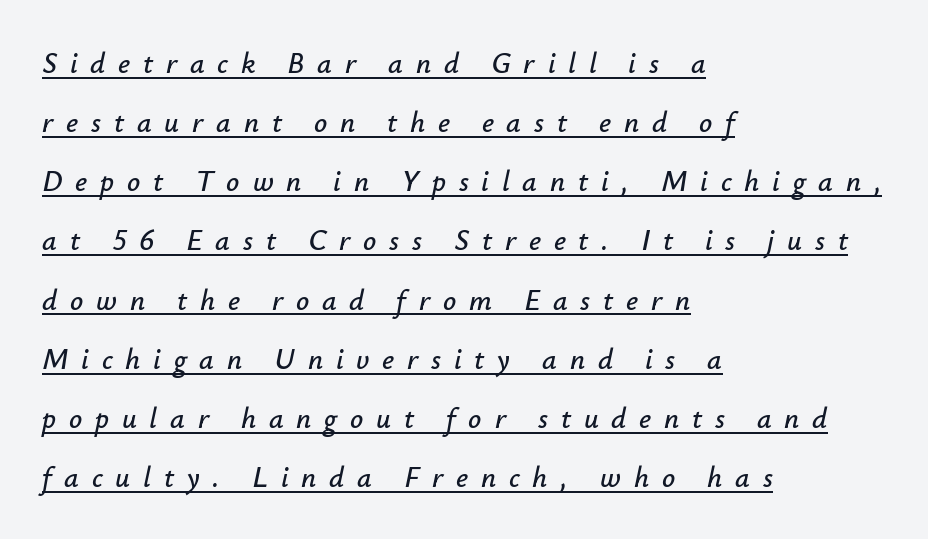
Q: Is the text italic (slanted)? A: Yes, it leans right by about 12 degrees.
Q: Is the text underlined? A: Yes.
Q: How is the paragraph aligned? A: Left-aligned.
Q: Is the spacing between letters normal or unusually wide? A: Unusually wide.
Q: Is the spacing between lines tight, normal or loose? A: Loose.
Q: Width (condensed, normal, or wide)? A: Normal.
Q: Stroke contrast? A: Low.
Q: x-height? A: Small.
Q: Monospaced? A: No.
